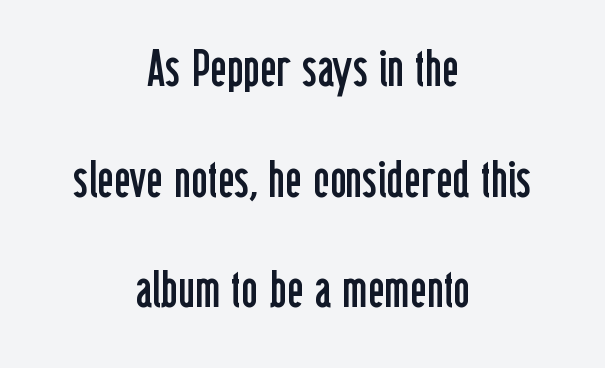
Q: Is the text bold? A: No.
Q: Is the text italic (slanted)? A: No, it is upright.
Q: Is the typeface a serif or a sans-serif typeface? A: Sans-serif.
Q: Is the text underlined? A: No.
Q: How is the paragraph aligned? A: Centered.
Q: Is the spacing between letters normal or unusually wide? A: Normal.
Q: Is the spacing between lines tight, normal or loose? A: Loose.
Q: Width (condensed, normal, or wide)? A: Condensed.
Q: Stroke contrast? A: Low.
Q: x-height? A: Medium.
Q: Monospaced? A: No.
